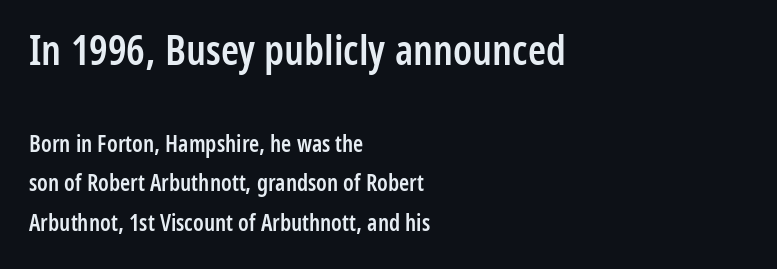
Q: Is the text bold? A: Semi-bold.
Q: Is the text italic (slanted)? A: No, it is upright.
Q: Is the typeface a serif or a sans-serif typeface? A: Sans-serif.
Q: Is the text underlined? A: No.
Q: How is the paragraph aligned? A: Left-aligned.
Q: Is the spacing between letters normal or unusually wide? A: Normal.
Q: Which block of text is set in a larger size, the first (top) or the second (bottom)? A: The first (top) one.
Q: Width (condensed, normal, or wide)? A: Condensed.
Q: Stroke contrast? A: Low.
Q: x-height? A: Medium.
Q: Monospaced? A: No.
